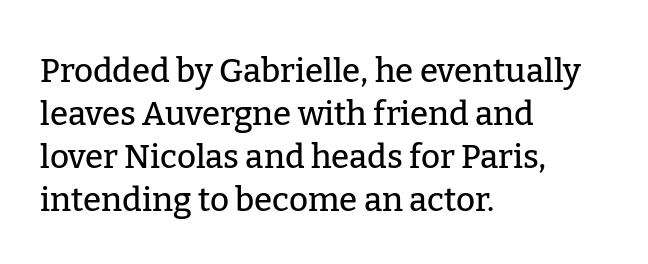
{"serif": "yes", "italic": "no", "width": "normal", "stroke_contrast": "low", "x_height": "medium", "monospaced": "no", "underline": "no", "align": "left", "line_spacing": "normal", "line_spacing_ratio": 1.3, "letter_spacing": "normal", "letter_spacing_em": 0.0, "glyph_px": 33}
